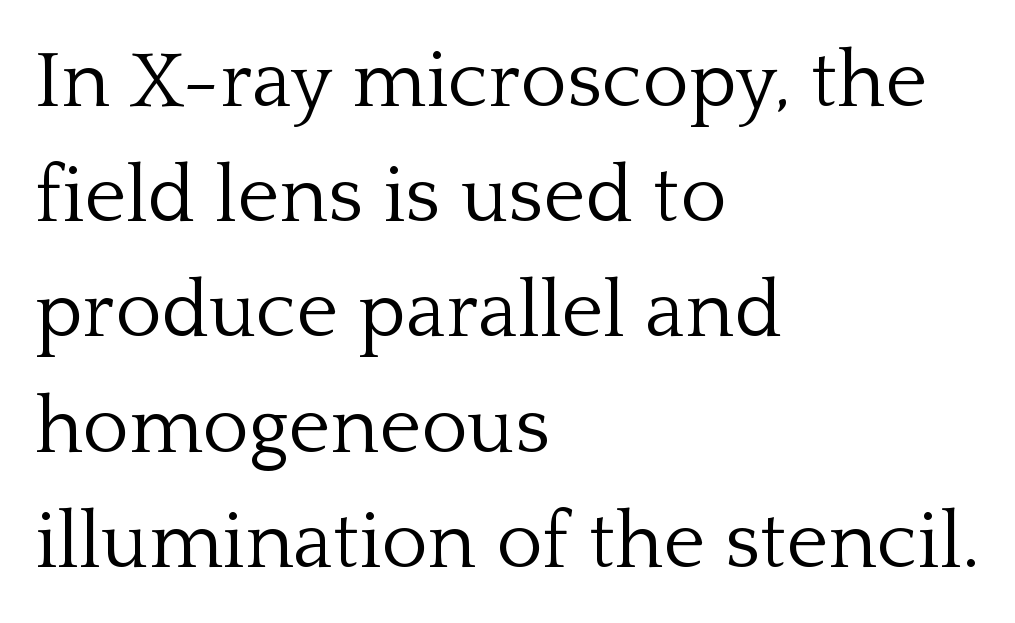
Compared with a centered layout, this one pins lines to the left instead. The letters stand straight up with perfectly vertical stems. The strokes carry an ordinary text weight at most. The strip under each line holds only bare page.
